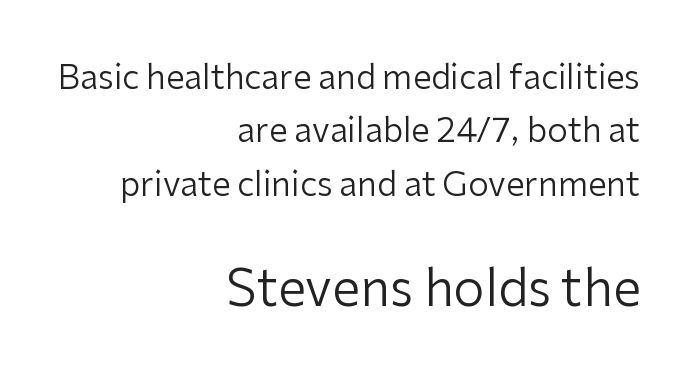
Rule under the text: the space is simply empty. Is the lower block the larger one? Yes — the lower block carries the bigger type. The rendering keeps characters at their native spacing. Varying glyph widths throughout — classic text-font behaviour. The text block is weighted toward the right margin, trailing off unevenly leftward. Is there much room between lines? A standard amount, neither cramped nor airy.
